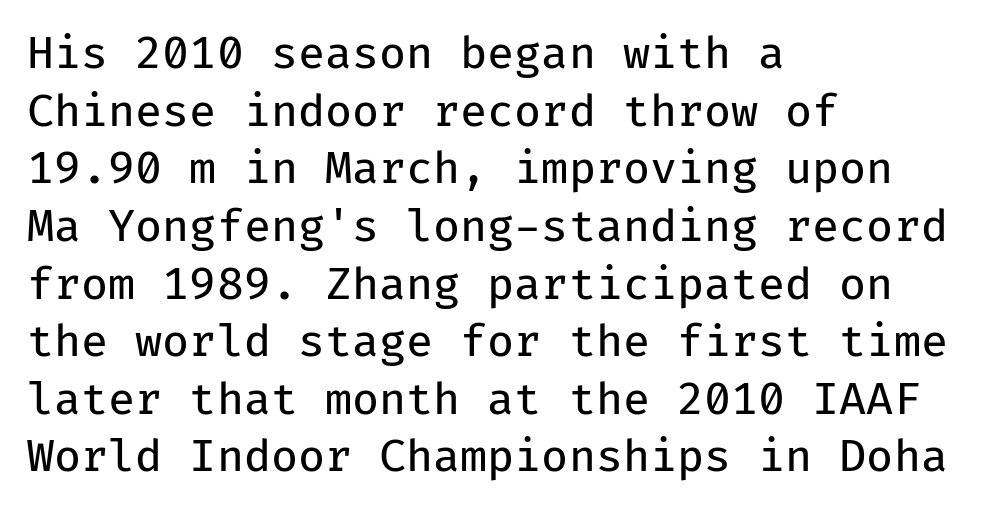
Quick note: interline space is typical. This rendering employs a face without finishing strokes, i.e., a sans-serif. Casual observation: everything's shoved over to the left. Only glyphs here, with clear space below each row. Weight: in the light-to-regular range. Do the characters align in a grid? Yes, the font is monospaced.
